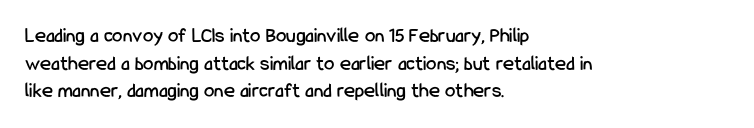
{"italic": "no", "underline": "no", "align": "left", "line_spacing": "normal", "line_spacing_ratio": 1.31, "letter_spacing": "normal", "letter_spacing_em": 0.0, "glyph_px": 21}
